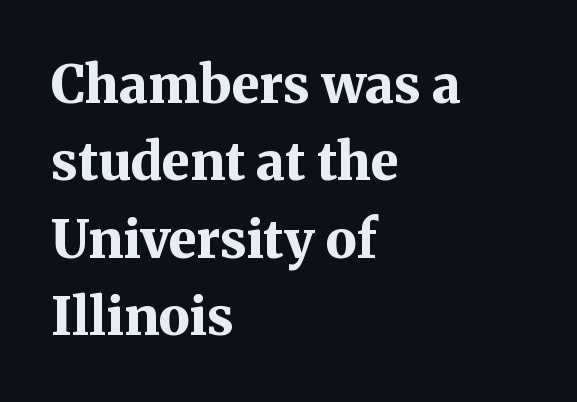
{"serif": "yes", "italic": "no", "bold": "yes", "weight": "bold", "width": "normal", "stroke_contrast": "medium", "x_height": "medium", "monospaced": "no", "underline": "no", "align": "left", "line_spacing": "normal", "line_spacing_ratio": 1.49, "letter_spacing": "normal", "letter_spacing_em": 0.0, "glyph_px": 52}
